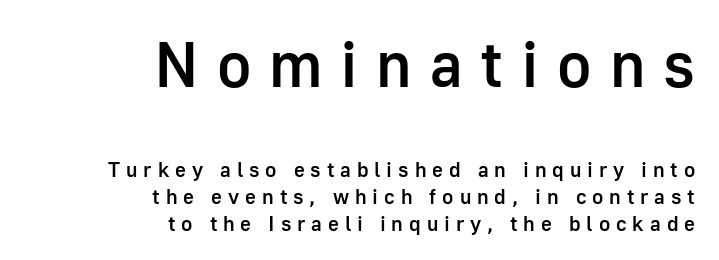
{"serif": "no", "italic": "no", "bold": "semi", "weight": "semibold", "width": "normal", "stroke_contrast": "low", "x_height": "medium", "monospaced": "no", "underline": "no", "align": "right", "line_spacing": "normal", "line_spacing_ratio": 1.27, "letter_spacing": "wide", "letter_spacing_em": 0.28, "larger_block": "first", "size_ratio": 3.05, "glyph_px": 64}
